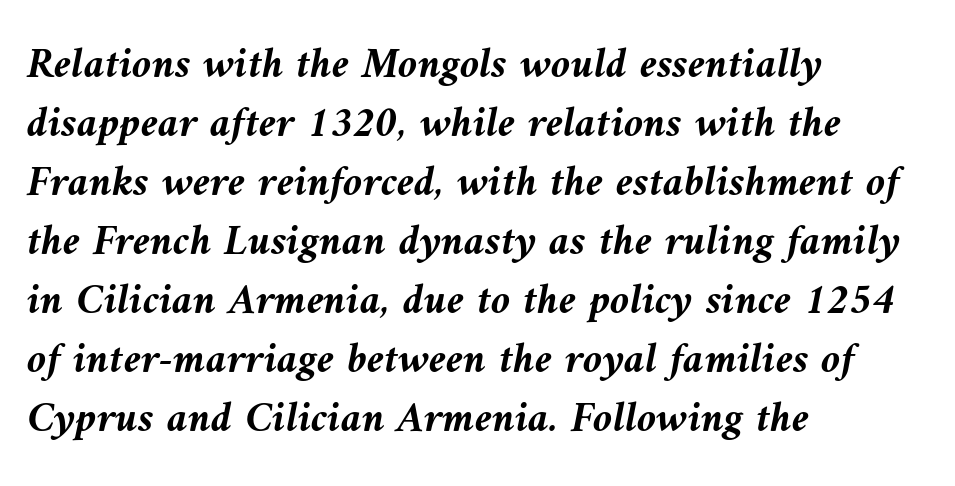
The image shows 44 px semibold type, italic (leaning left); set left-aligned, normal line spacing (1.34x), normal letter spacing, not underlined; medium stroke contrast and a medium x-height.
